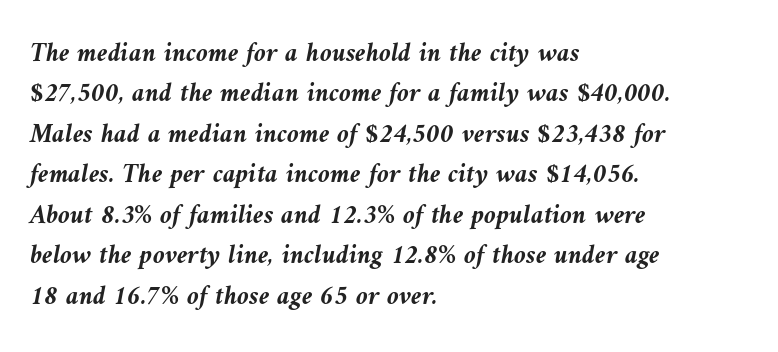
Words appear dense and cohesive because spacing is normal. Beneath every word, the page is bare. Its strokes are broad and dark, the hallmark of bold type. Honestly, the row spacing looks completely unremarkable.
